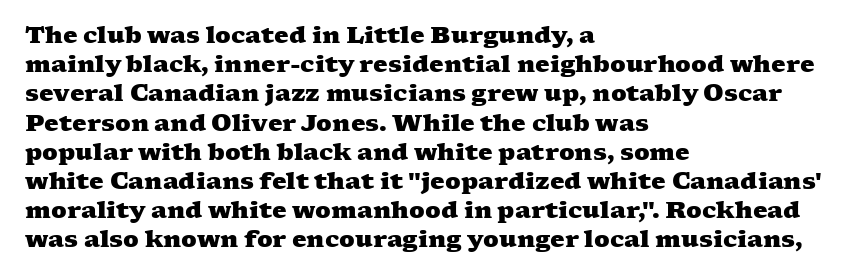
Q: Is the text bold? A: Yes.
Q: Is the text underlined? A: No.
Q: How is the paragraph aligned? A: Left-aligned.
Q: Is the spacing between letters normal or unusually wide? A: Normal.
Q: Is the spacing between lines tight, normal or loose? A: Normal.
